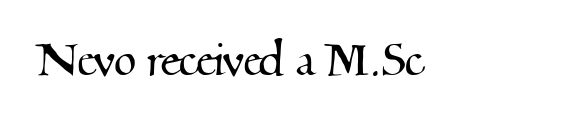
{"serif": "yes", "width": "normal", "stroke_contrast": "medium", "x_height": "small", "monospaced": "no", "underline": "no", "letter_spacing": "normal", "letter_spacing_em": 0.0, "glyph_px": 58}
